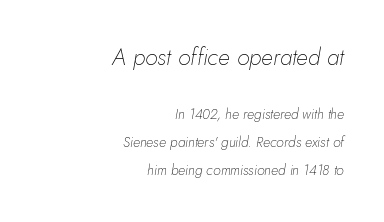
The line-height multiplier appears high, well above default. The glyphs look as if they've been sheared to an angle. Spacing between characters is what you'd get straight out of the box. In this sample the first text group is rendered at the bigger scale. The passage shown is not underscored anywhere.
